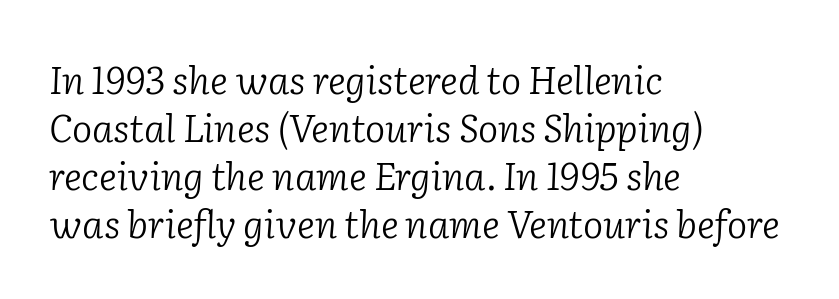
{"serif": "yes", "italic": "yes", "lean": "right", "slant_degrees": 2, "bold": "no", "weight": "light", "width": "normal", "stroke_contrast": "low", "x_height": "medium", "monospaced": "no", "underline": "no", "align": "left", "line_spacing": "normal", "line_spacing_ratio": 1.26, "letter_spacing": "normal", "letter_spacing_em": 0.0, "glyph_px": 38}
